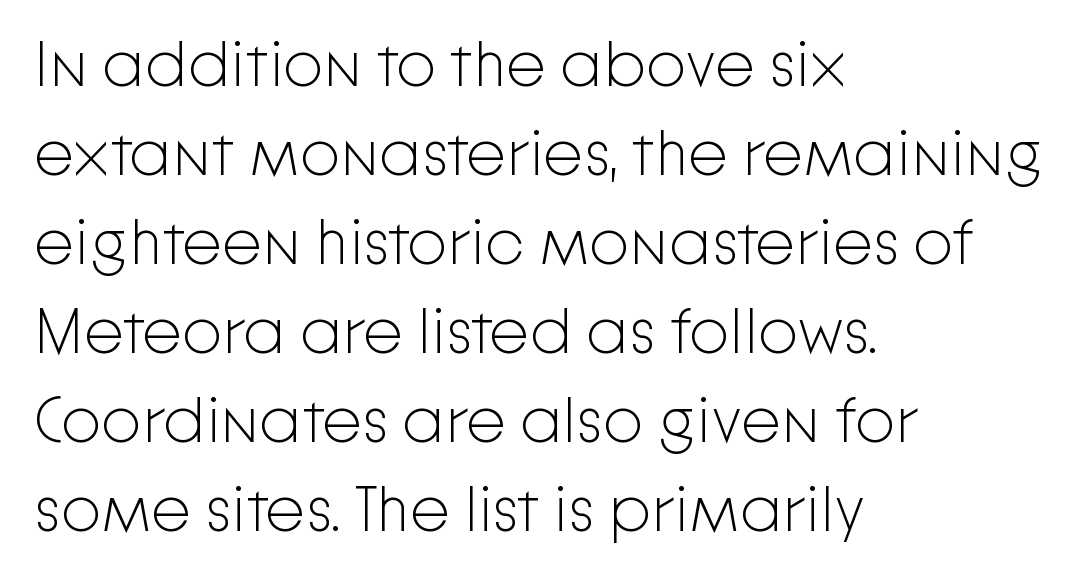
The image shows 64 px light sans-serif type, upright; set left-aligned, normal line spacing (1.39x), normal letter spacing, not underlined; low stroke contrast and a medium x-height.
